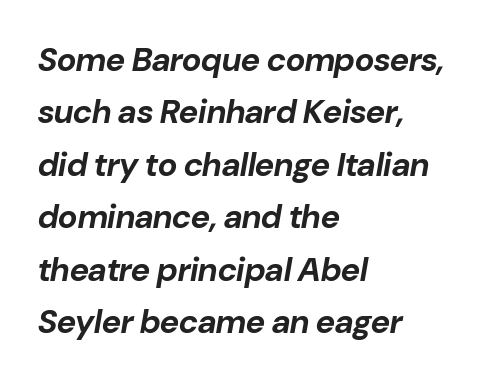
{"italic": "yes", "lean": "right", "slant_degrees": 10, "bold": "yes", "weight": "bold", "width": "normal", "stroke_contrast": "low", "x_height": "medium", "monospaced": "no", "underline": "no", "align": "left", "line_spacing": "normal", "line_spacing_ratio": 1.59, "letter_spacing": "normal", "letter_spacing_em": 0.0, "glyph_px": 33}
